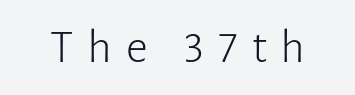
{"serif": "no", "italic": "no", "bold": "no", "weight": "light", "width": "normal", "stroke_contrast": "low", "x_height": "medium", "monospaced": "no", "underline": "no", "letter_spacing": "wide", "letter_spacing_em": 0.29, "glyph_px": 48}
